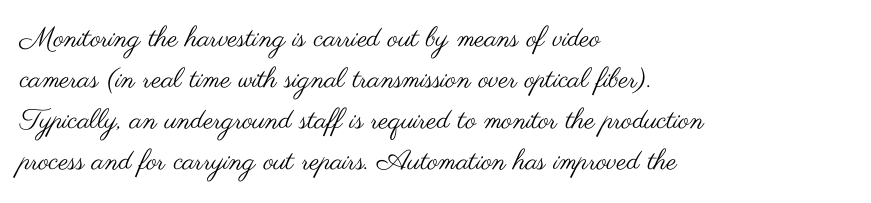
The image shows 28 px regular-weight, wide sans-serif type; set left-aligned, normal line spacing (1.47x), normal letter spacing, not underlined; medium stroke contrast and a small x-height.
